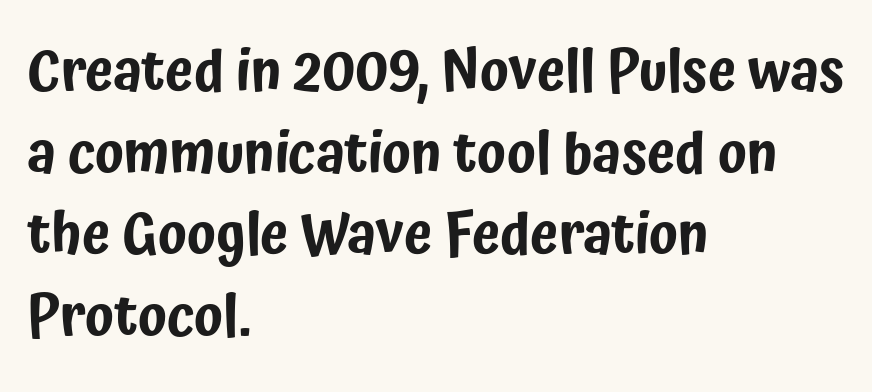
{"serif": "no", "italic": "no", "width": "condensed", "stroke_contrast": "low", "x_height": "medium", "monospaced": "no", "underline": "no", "align": "left", "line_spacing": "normal", "line_spacing_ratio": 1.43, "letter_spacing": "normal", "letter_spacing_em": 0.0, "glyph_px": 57}
